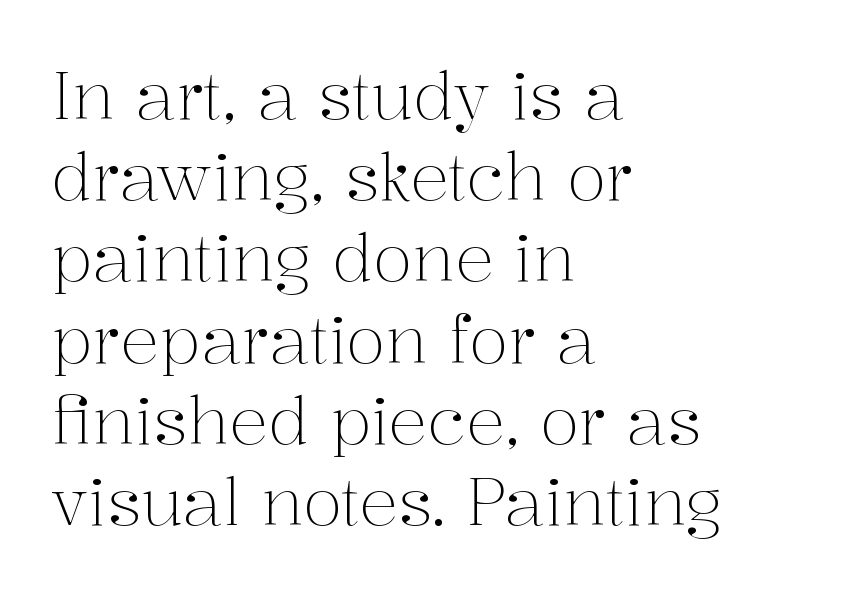
The image shows 65 px light serif type, upright; set left-aligned, normal line spacing (1.25x), normal letter spacing, not underlined; medium stroke contrast and a medium x-height.
